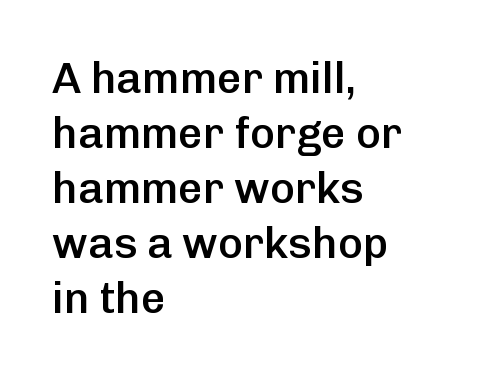
Q: Is the text bold? A: Semi-bold.
Q: Is the text italic (slanted)? A: No, it is upright.
Q: Is the typeface a serif or a sans-serif typeface? A: Sans-serif.
Q: Is the text underlined? A: No.
Q: How is the paragraph aligned? A: Left-aligned.
Q: Is the spacing between letters normal or unusually wide? A: Normal.
Q: Is the spacing between lines tight, normal or loose? A: Normal.
Q: Width (condensed, normal, or wide)? A: Normal.
Q: Stroke contrast? A: Low.
Q: x-height? A: Medium.
Q: Monospaced? A: No.
